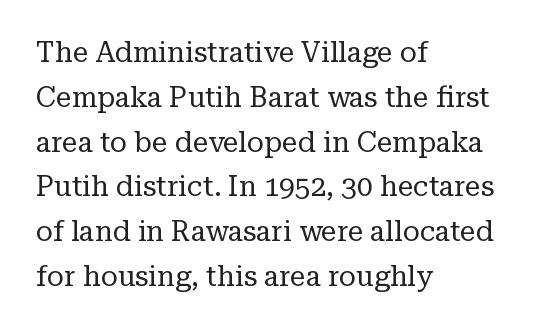
Q: Is the text bold? A: No.
Q: Is the text italic (slanted)? A: No, it is upright.
Q: Is the typeface a serif or a sans-serif typeface? A: Serif.
Q: Is the text underlined? A: No.
Q: How is the paragraph aligned? A: Left-aligned.
Q: Is the spacing between letters normal or unusually wide? A: Normal.
Q: Is the spacing between lines tight, normal or loose? A: Normal.
Q: Width (condensed, normal, or wide)? A: Normal.
Q: Stroke contrast? A: Low.
Q: x-height? A: Medium.
Q: Monospaced? A: No.
